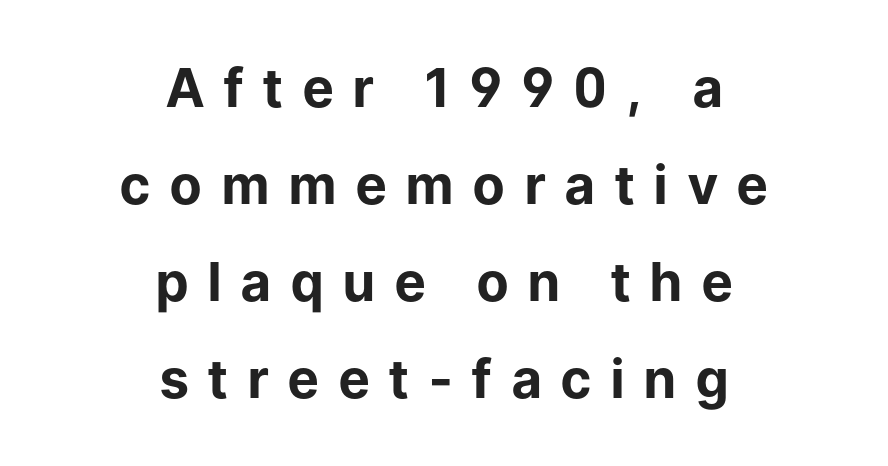
Q: Is the text bold? A: Yes.
Q: Is the text italic (slanted)? A: No, it is upright.
Q: Is the typeface a serif or a sans-serif typeface? A: Sans-serif.
Q: Is the text underlined? A: No.
Q: How is the paragraph aligned? A: Centered.
Q: Is the spacing between letters normal or unusually wide? A: Unusually wide.
Q: Width (condensed, normal, or wide)? A: Normal.
Q: Stroke contrast? A: Low.
Q: x-height? A: Medium.
Q: Monospaced? A: No.
